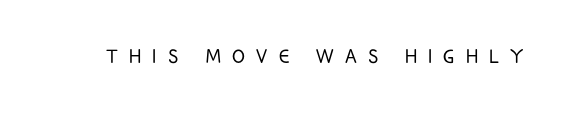
{"italic": "no", "bold": "no", "underline": "no", "letter_spacing": "wide", "letter_spacing_em": 0.46, "glyph_px": 24}
